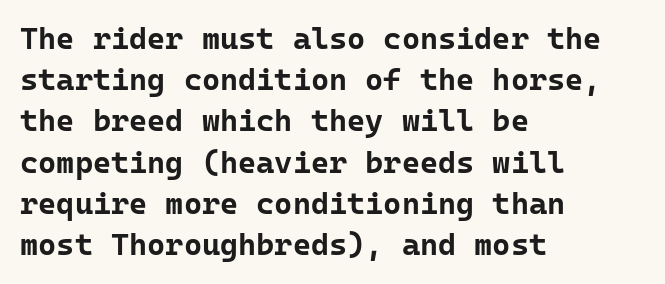
Q: Is the text bold? A: Yes.
Q: Is the text italic (slanted)? A: No, it is upright.
Q: Is the typeface a serif or a sans-serif typeface? A: Sans-serif.
Q: Is the text underlined? A: No.
Q: How is the paragraph aligned? A: Left-aligned.
Q: Is the spacing between letters normal or unusually wide? A: Normal.
Q: Is the spacing between lines tight, normal or loose? A: Normal.
Q: Width (condensed, normal, or wide)? A: Normal.
Q: Stroke contrast? A: Low.
Q: x-height? A: Medium.
Q: Monospaced? A: Yes.
